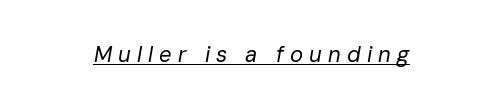
Underline: present. Bold? No — there's no thickening of the strokes. Which margin do the lines hug? Neither — every line sits in the middle. Observe the lean: these are italic letterforms.
